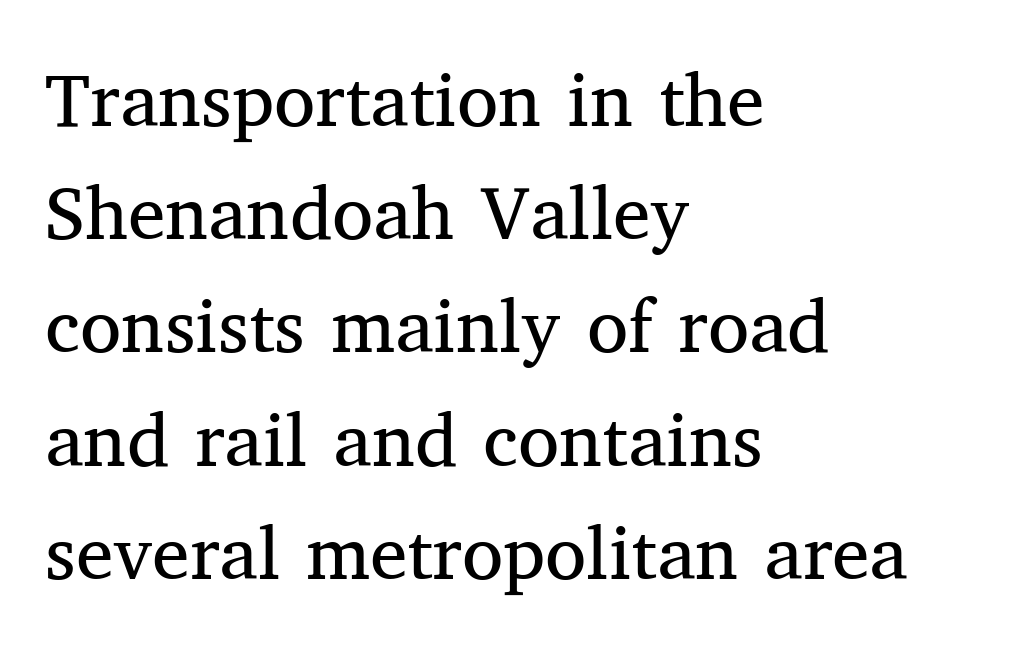
Q: Is the text bold? A: No.
Q: Is the text italic (slanted)? A: No, it is upright.
Q: Is the typeface a serif or a sans-serif typeface? A: Serif.
Q: Is the text underlined? A: No.
Q: How is the paragraph aligned? A: Left-aligned.
Q: Is the spacing between letters normal or unusually wide? A: Normal.
Q: Is the spacing between lines tight, normal or loose? A: Normal.
Q: Width (condensed, normal, or wide)? A: Normal.
Q: Stroke contrast? A: Medium.
Q: x-height? A: Medium.
Q: Monospaced? A: No.
